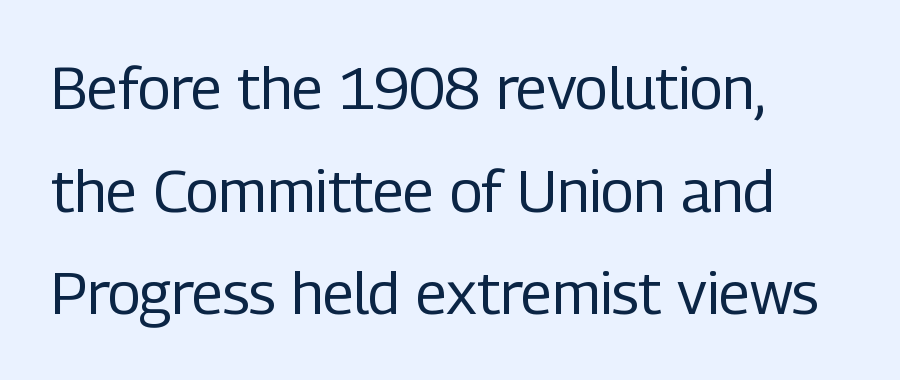
The image shows 59 px regular-weight, condensed sans-serif type, upright; set left-aligned, line spacing 1.74x, normal letter spacing, not underlined; low stroke contrast and a medium x-height.
